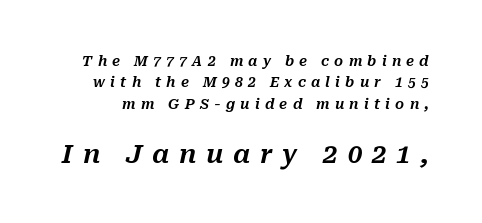
The whole block is typeset with a tilt. Just letters on the line, the space beneath them empty. Evenly set lines give the paragraph a standard silhouette. In terms of letterspacing, this is a distinctly airy, spread setting. Between these two stacked blocks, the lower one wins on size.
